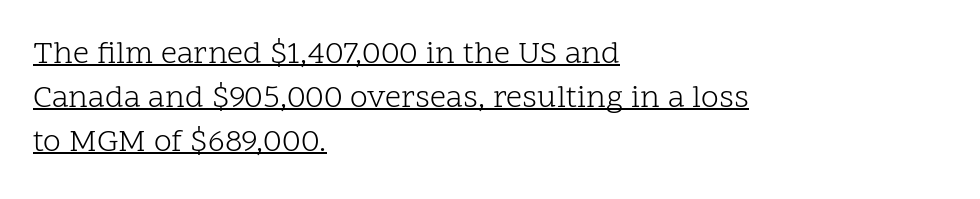
Q: Is the text bold? A: No.
Q: Is the text italic (slanted)? A: No, it is upright.
Q: Is the typeface a serif or a sans-serif typeface? A: Serif.
Q: Is the text underlined? A: Yes.
Q: How is the paragraph aligned? A: Left-aligned.
Q: Is the spacing between letters normal or unusually wide? A: Normal.
Q: Is the spacing between lines tight, normal or loose? A: Normal.
Q: Width (condensed, normal, or wide)? A: Normal.
Q: Stroke contrast? A: Low.
Q: x-height? A: Medium.
Q: Monospaced? A: No.
